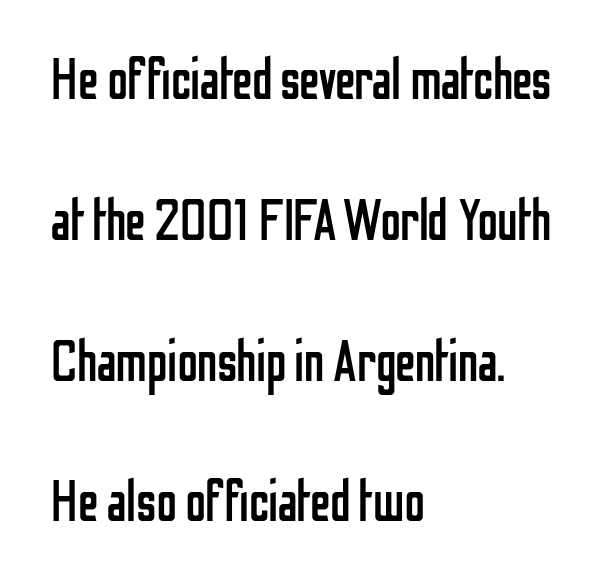
The image shows 57 px regular-weight, condensed sans-serif type, upright; set left-aligned, loose line spacing (2.47x), normal letter spacing, not underlined; low stroke contrast and a medium x-height.
